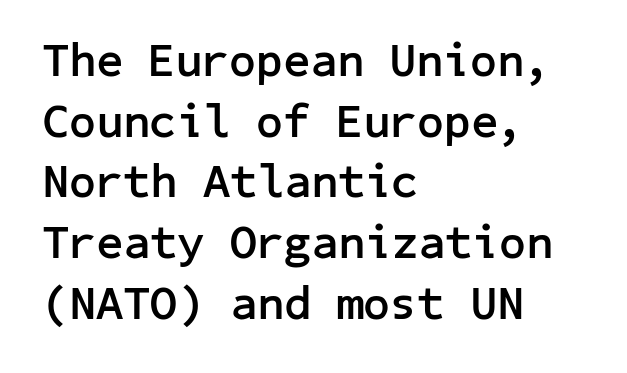
The image shows 47 px semibold sans-serif type, upright; set left-aligned, normal line spacing (1.29x), normal letter spacing, not underlined; low stroke contrast and a medium x-height.
